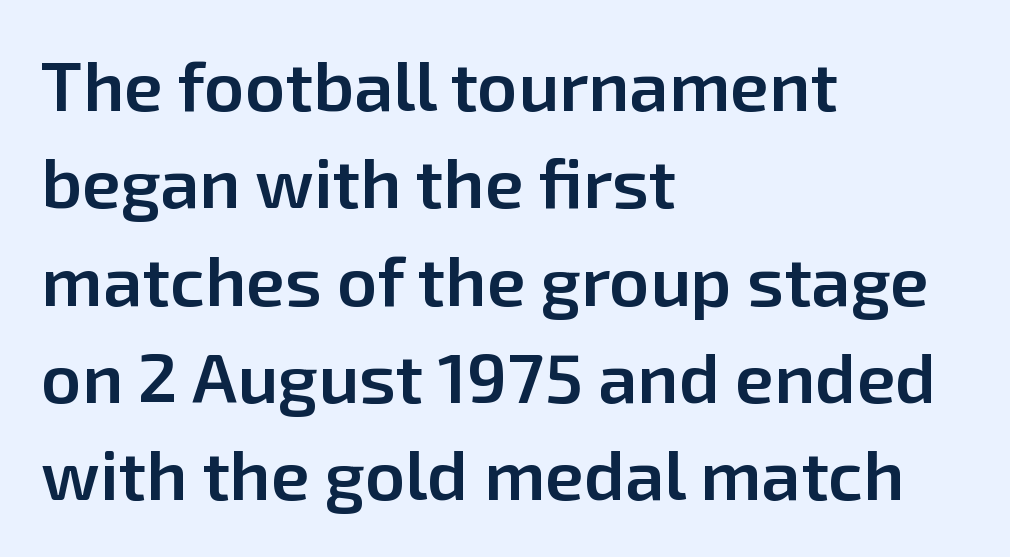
The image shows 70 px semibold sans-serif type, upright; set left-aligned, normal line spacing (1.39x), normal letter spacing, not underlined; low stroke contrast and a medium x-height.
